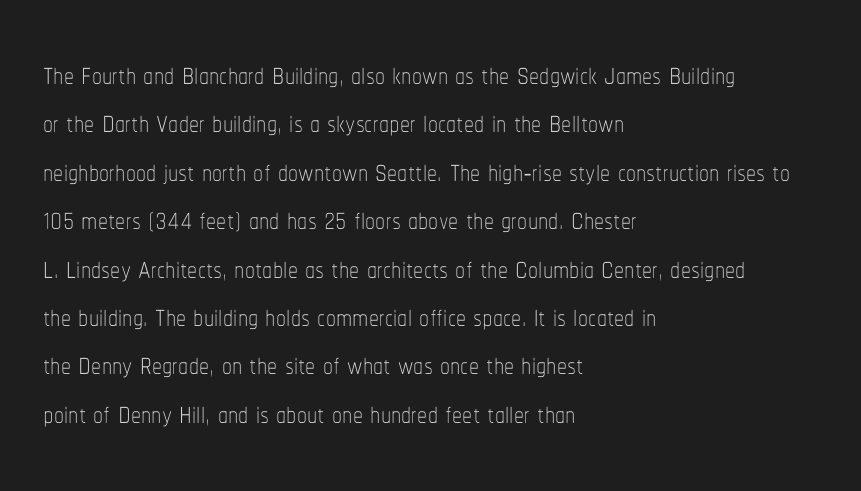
The image shows 40 px thin, condensed type, upright; set left-aligned, line spacing 1.21x, normal letter spacing, not underlined; low stroke contrast and a medium x-height.
